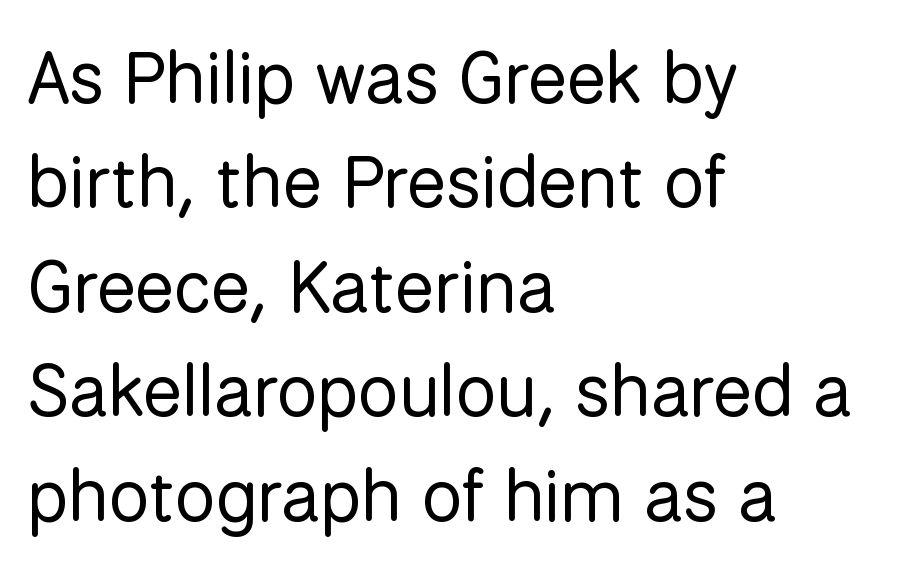
Q: Is the text bold? A: No.
Q: Is the text italic (slanted)? A: No, it is upright.
Q: Is the typeface a serif or a sans-serif typeface? A: Sans-serif.
Q: Is the text underlined? A: No.
Q: How is the paragraph aligned? A: Left-aligned.
Q: Is the spacing between letters normal or unusually wide? A: Normal.
Q: Is the spacing between lines tight, normal or loose? A: Normal.
Q: Width (condensed, normal, or wide)? A: Normal.
Q: Stroke contrast? A: Low.
Q: x-height? A: Medium.
Q: Monospaced? A: No.
